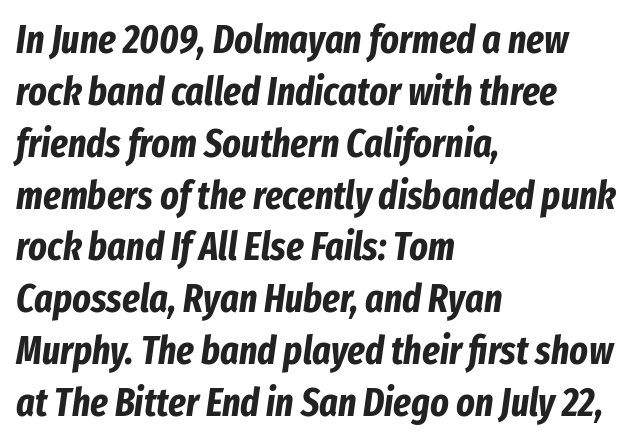
{"italic": "yes", "lean": "right", "slant_degrees": 8, "bold": "yes", "weight": "bold", "width": "condensed", "stroke_contrast": "low", "x_height": "medium", "monospaced": "no", "underline": "no", "align": "left", "line_spacing": "normal", "line_spacing_ratio": 1.33, "letter_spacing": "normal", "letter_spacing_em": 0.0, "glyph_px": 39}
